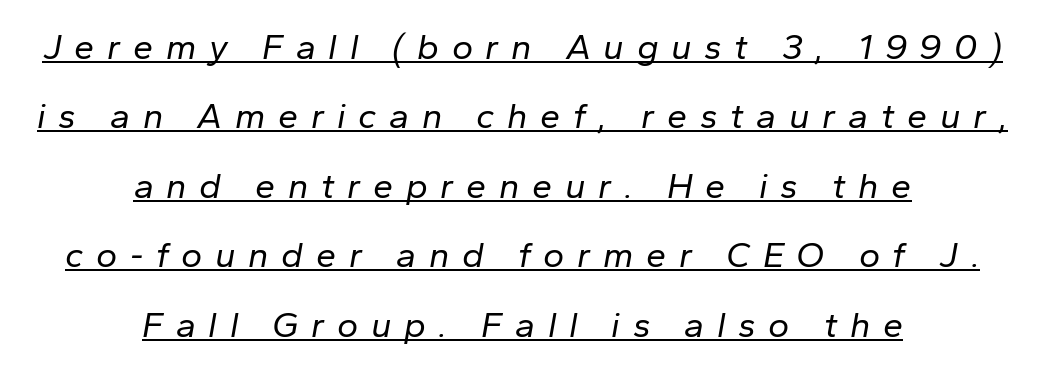
Q: Is the text bold? A: No.
Q: Is the text italic (slanted)? A: Yes, it leans right by about 10 degrees.
Q: Is the text underlined? A: Yes.
Q: How is the paragraph aligned? A: Centered.
Q: Is the spacing between letters normal or unusually wide? A: Unusually wide.
Q: Is the spacing between lines tight, normal or loose? A: Loose.
Q: Width (condensed, normal, or wide)? A: Normal.
Q: Stroke contrast? A: Low.
Q: x-height? A: Medium.
Q: Monospaced? A: No.
